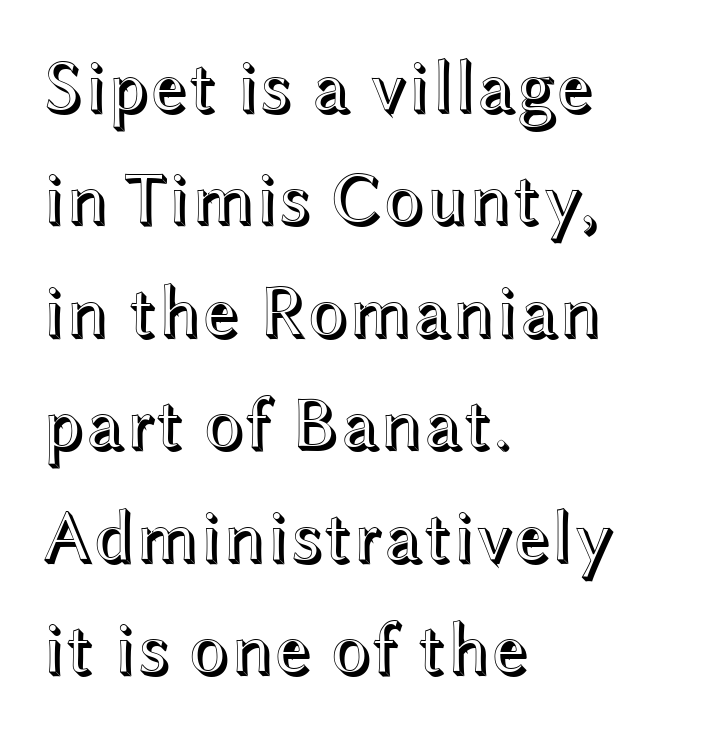
Ascenders rise straight up at ninety degrees. The paragraph shown leans on its left margin. You could not count columns in this text — the font is proportionally spaced. Descenders hang freely into open space. Caption: standard tracking, unaltered.
